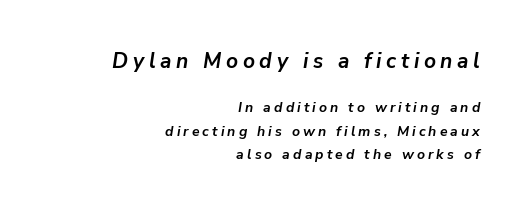
The emphasis by scale lands on block number one, above. These words are printed bold, with thick strokes throughout. Horizontally, the lines are justified to the trailing edge only. Slanted lettering throughout.
